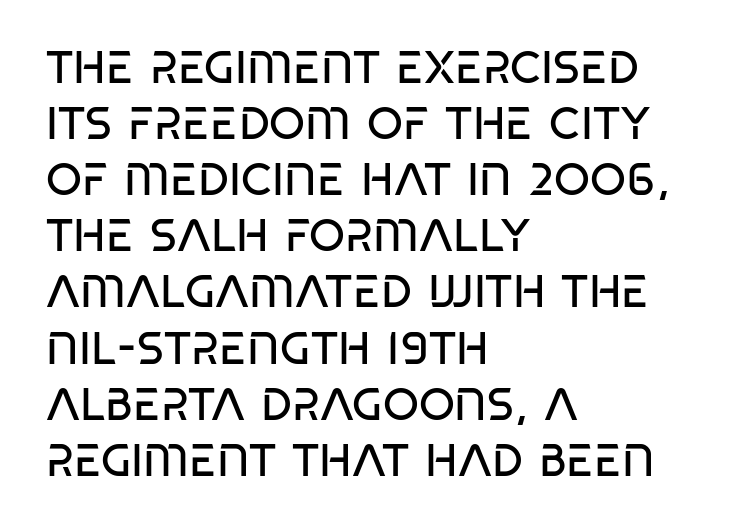
Vertical stems look standard width or narrower in stroke. Observe the ordinary spacing: letters are neighbours, not strangers. A clean baseline with only descenders dipping below it. The passage shown is typed in a proportional face where columns would drift. Alignment: flush left.
